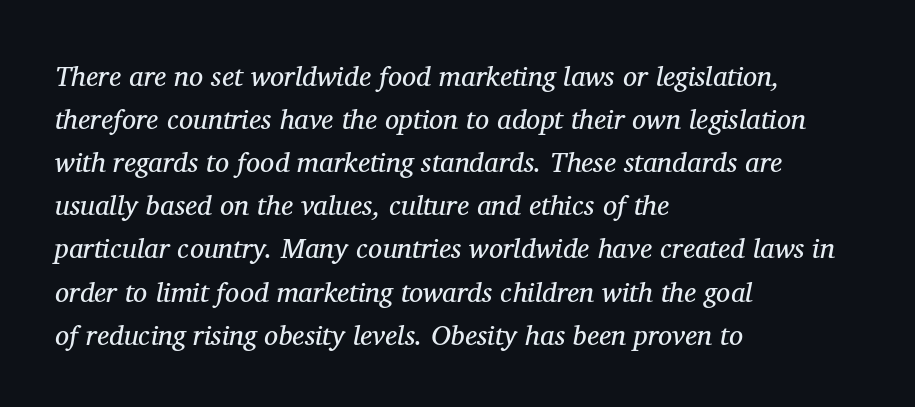
Q: Is the text bold? A: No.
Q: Is the text italic (slanted)? A: Yes, it leans right by about 11 degrees.
Q: Is the typeface a serif or a sans-serif typeface? A: Serif.
Q: Is the text underlined? A: No.
Q: How is the paragraph aligned? A: Left-aligned.
Q: Is the spacing between letters normal or unusually wide? A: Normal.
Q: Is the spacing between lines tight, normal or loose? A: Normal.
Q: Width (condensed, normal, or wide)? A: Normal.
Q: Stroke contrast? A: Medium.
Q: x-height? A: Medium.
Q: Monospaced? A: No.
